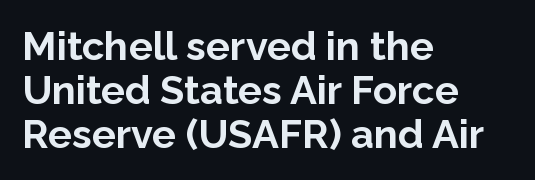
{"serif": "no", "italic": "no", "bold": "yes", "weight": "bold", "width": "normal", "stroke_contrast": "low", "x_height": "medium", "monospaced": "no", "underline": "no", "align": "left", "line_spacing": "tight", "line_spacing_ratio": 1.1, "letter_spacing": "normal", "letter_spacing_em": 0.0, "glyph_px": 40}
